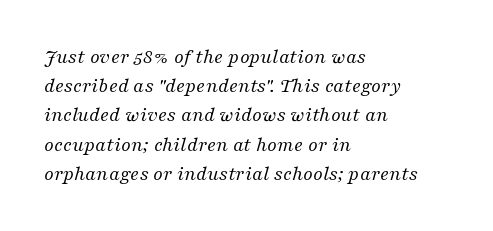
{"italic": "yes", "lean": "right", "slant_degrees": 16, "bold": "no", "underline": "no", "align": "left", "line_spacing": "normal", "line_spacing_ratio": 1.39, "letter_spacing": "normal", "letter_spacing_em": 0.0, "glyph_px": 21}
